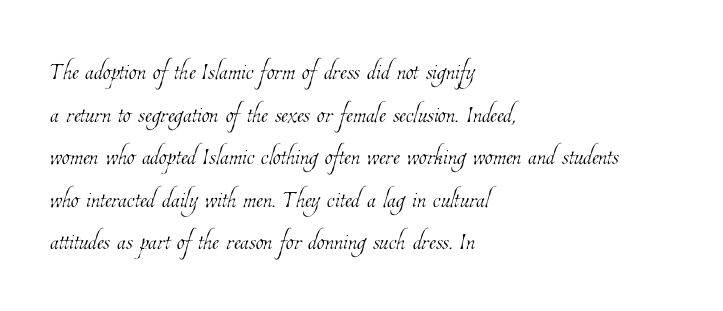
The image shows 32 px thin, condensed type; set left-aligned, normal line spacing (1.33x), normal letter spacing, not underlined; low stroke contrast and a medium x-height.
